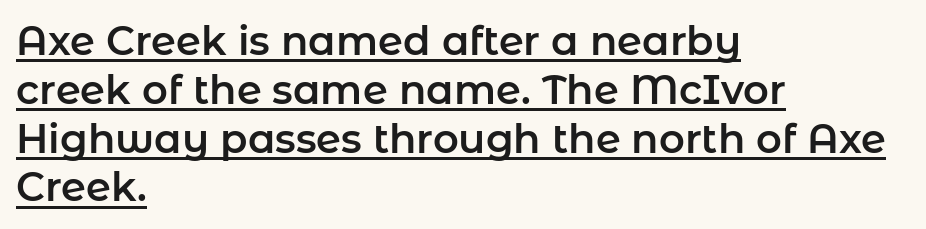
Q: Is the text italic (slanted)? A: No, it is upright.
Q: Is the typeface a serif or a sans-serif typeface? A: Sans-serif.
Q: Is the text underlined? A: Yes.
Q: How is the paragraph aligned? A: Left-aligned.
Q: Is the spacing between letters normal or unusually wide? A: Normal.
Q: Width (condensed, normal, or wide)? A: Normal.
Q: Stroke contrast? A: Low.
Q: x-height? A: Medium.
Q: Monospaced? A: No.
